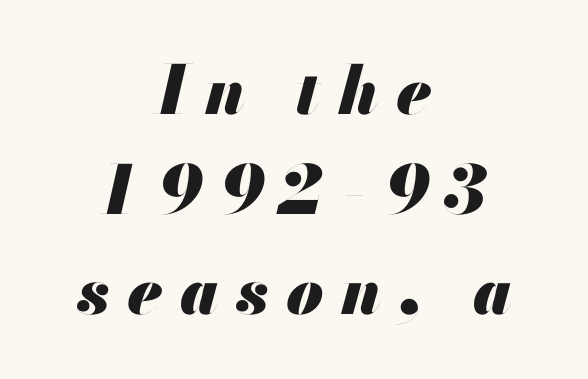
The image shows 67 px heavy type, italic (leaning right); set centered, normal line spacing (1.49x), unusually wide letter spacing (+0.26 em), not underlined; medium stroke contrast and a small x-height.
